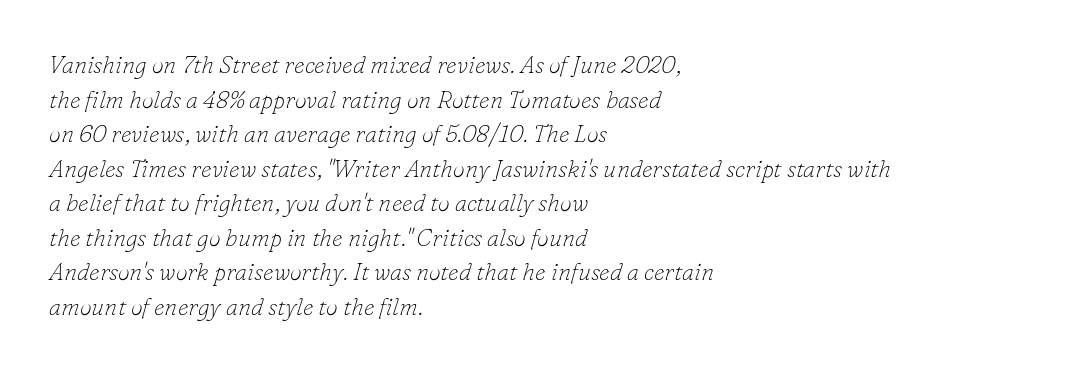
The image shows 24 px text type, italic (leaning right); set left-aligned, normal line spacing (1.44x), normal letter spacing, not underlined.
